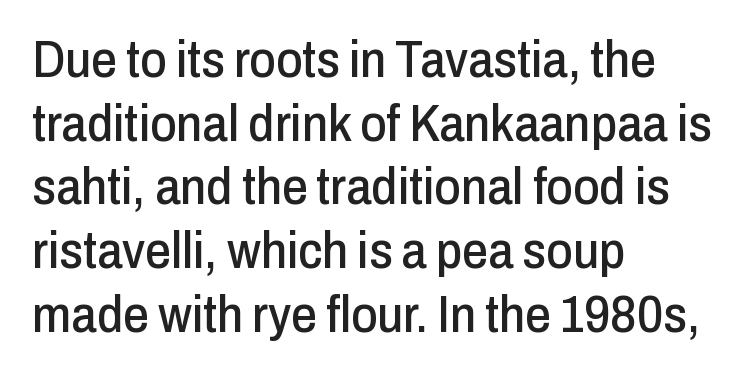
{"serif": "no", "italic": "no", "width": "condensed", "stroke_contrast": "low", "x_height": "medium", "monospaced": "no", "underline": "no", "align": "left", "line_spacing": "normal", "line_spacing_ratio": 1.25, "letter_spacing": "normal", "letter_spacing_em": 0.0, "glyph_px": 51}
